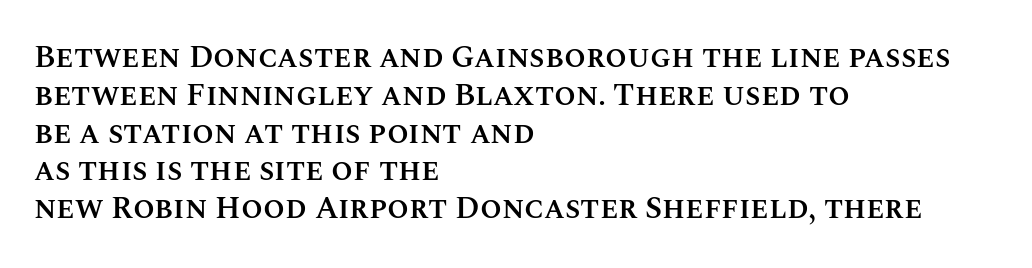
Quick note: not italic, upright. The compositor pushed each line to the left boundary. The letters advance in unequal steps, a hallmark of proportional type. Anything drawn beneath the words? Only blank space. Weight check: semibold — heavier than regular, not quite bold. Spacing between characters is what you'd get straight out of the box.
